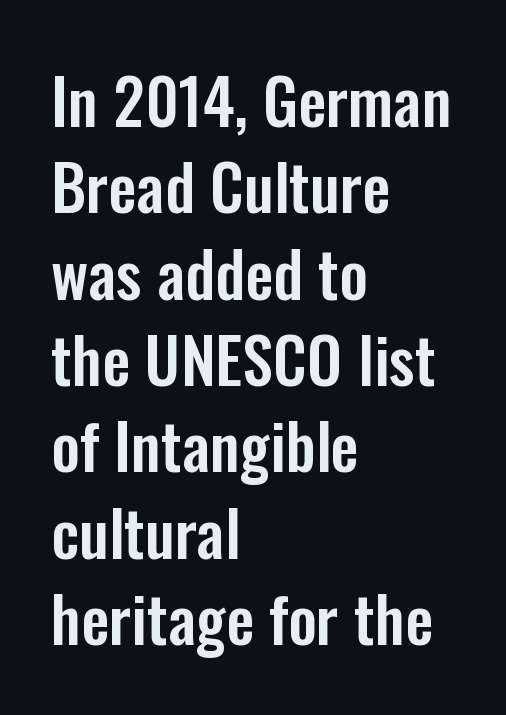
The image shows 63 px condensed sans-serif type, upright; set left-aligned, normal line spacing (1.37x), normal letter spacing, not underlined; low stroke contrast and a medium x-height.
